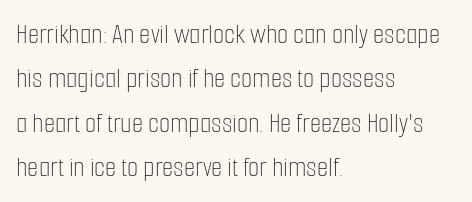
{"italic": "no", "bold": "no", "weight": "thin", "width": "condensed", "stroke_contrast": "low", "x_height": "medium", "monospaced": "no", "underline": "no", "align": "left", "line_spacing": "normal", "line_spacing_ratio": 1.53, "letter_spacing": "normal", "letter_spacing_em": 0.0, "glyph_px": 29}
